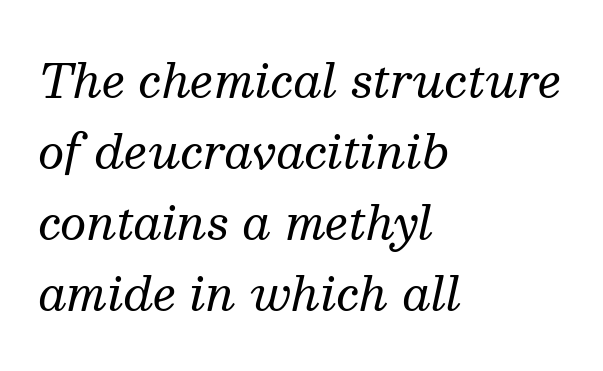
{"serif": "yes", "italic": "yes", "lean": "right", "slant_degrees": 13, "bold": "no", "weight": "regular", "width": "normal", "stroke_contrast": "medium", "x_height": "medium", "monospaced": "no", "underline": "no", "align": "left", "line_spacing": "normal", "line_spacing_ratio": 1.54, "letter_spacing": "normal", "letter_spacing_em": 0.0, "glyph_px": 46}
